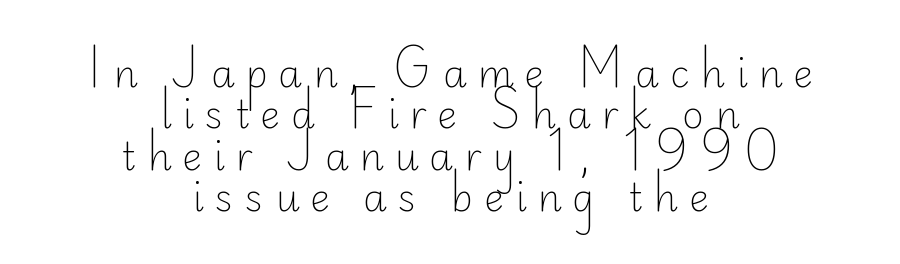
The typesetting does not lean heavy: it is not bold. Regarding serifs, this sample does without them. The space beneath each line is pristine and unruled. Which margin do the lines hug? Neither — every line sits in the middle. Spacing verdict: proportional, widths tailored to each character.
